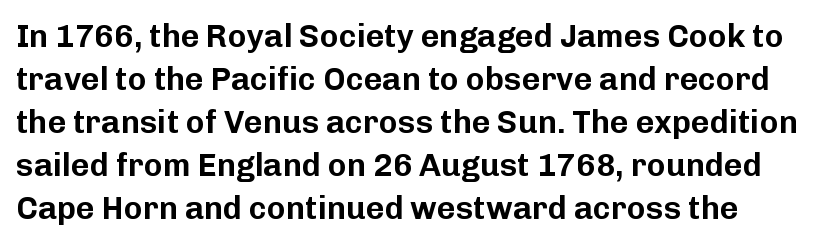
{"serif": "no", "italic": "no", "width": "normal", "stroke_contrast": "low", "x_height": "medium", "monospaced": "no", "underline": "no", "align": "left", "line_spacing": "normal", "line_spacing_ratio": 1.34, "letter_spacing": "normal", "letter_spacing_em": 0.0, "glyph_px": 32}
